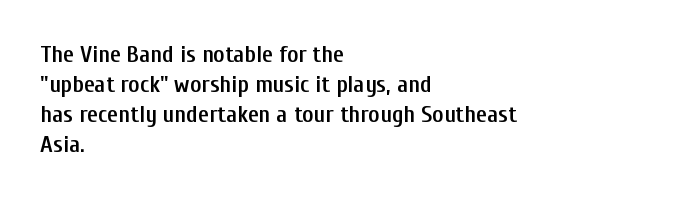
Unmarked baselines from the first word to the last. The leading is moderate, giving the passage an even texture. A bit beefed up — I'd call it semibold rather than bold. Horizontal alignment here is leftward, the default for most running prose. Style check: upright. Honestly, the letter spacing is just normal — you wouldn't notice it.
